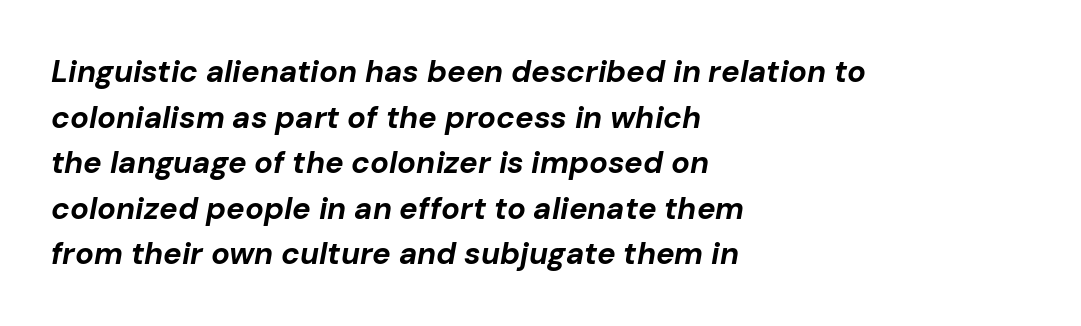
The face used here has the dense, thick strokes of a bold. These lines stack with their left ends in a neat column. This is oblique type, the kind used for emphasis or titles. Descender tails drop into unmarked territory.
